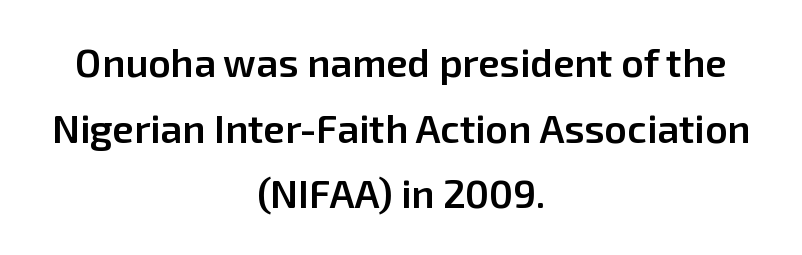
A semibold gives these letters moderate extra thickness, short of bold. A roman cut, with each character standing at attention. Beneath every word, the page is bare. Leftover space on each line is divided equally before and after the words. The passage shown is typed in a proportional face where columns would drift.
